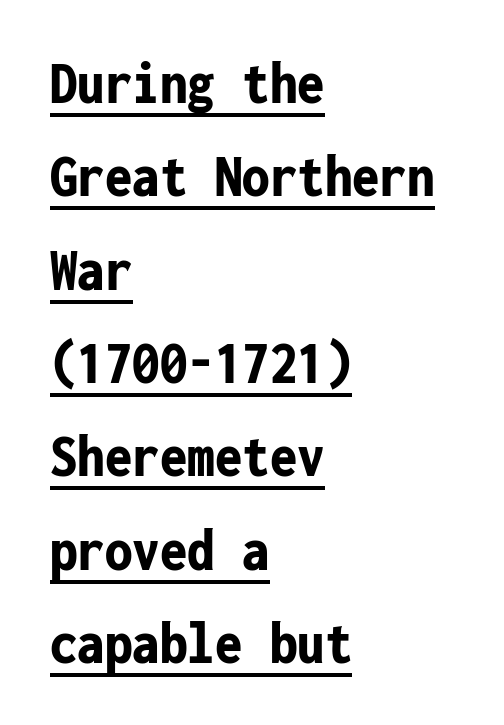
The image shows 61 px bold, condensed sans-serif type, upright, monospaced; set left-aligned, normal line spacing (1.53x), normal letter spacing, underlined; low stroke contrast and a medium x-height.
